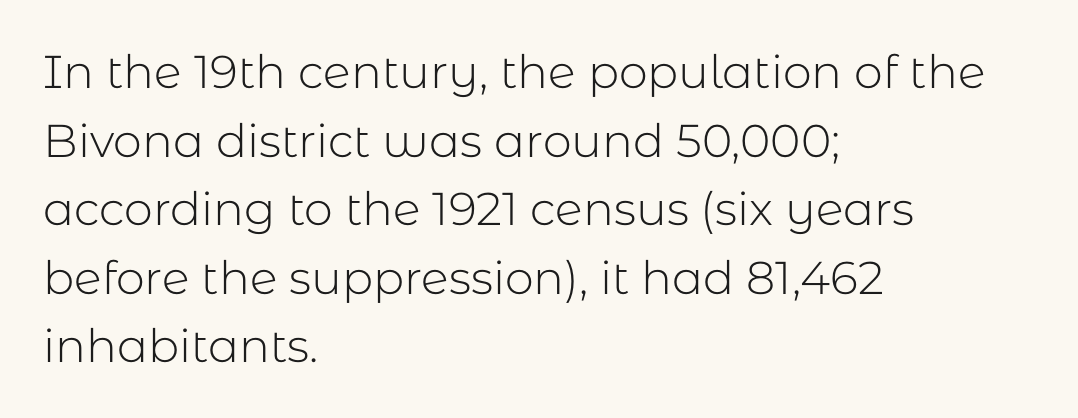
{"serif": "no", "italic": "no", "bold": "no", "weight": "light", "width": "normal", "stroke_contrast": "low", "x_height": "medium", "monospaced": "no", "underline": "no", "align": "left", "line_spacing": "normal", "line_spacing_ratio": 1.49, "letter_spacing": "normal", "letter_spacing_em": 0.0, "glyph_px": 46}
